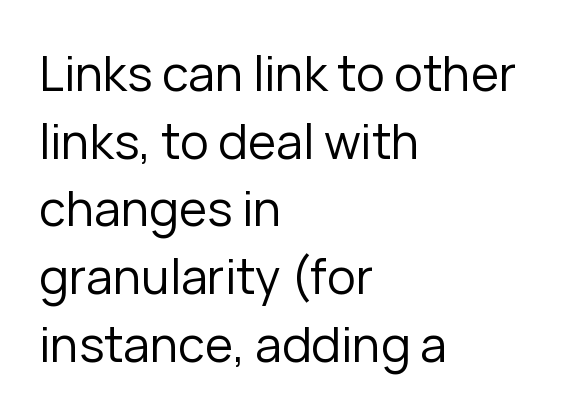
The image shows 48 px regular-weight sans-serif type, upright; set left-aligned, normal line spacing (1.41x), normal letter spacing, not underlined; low stroke contrast and a medium x-height.
